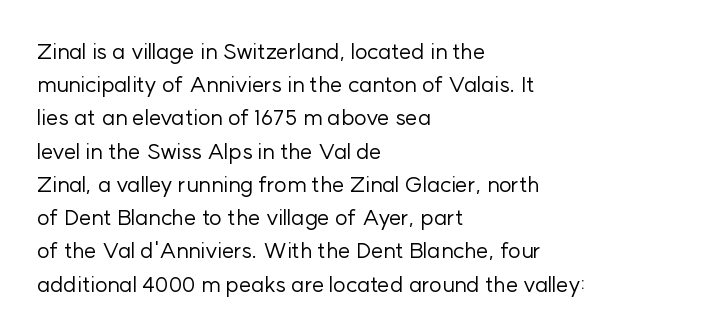
Tall strokes in this sample are plumb rather than angled. Weight: regular or lighter. Tracking value appears to be zero — textbook default spacing. The passage shown stacks its lines at a standard gap. The lines in this sample share a left origin and differ only in where they stop. Anything drawn beneath the words? Only blank space.
